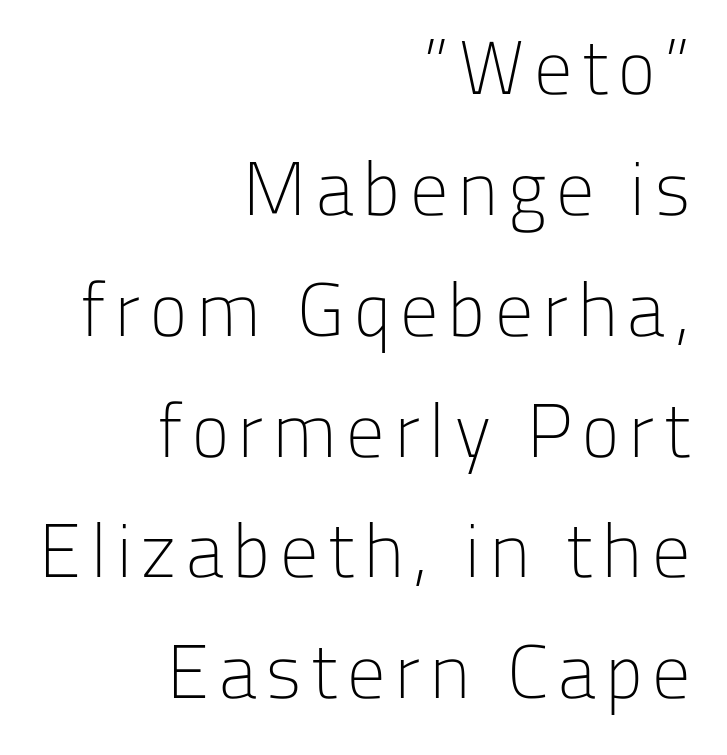
Proportional: the letters do not fall into vertical columns. What's the leading like? Ordinary, nothing unusual. Stem width sits at or under what a default text font uses. Beneath every word, the page is bare. Is the block centered? No — it sits flush against the right margin.
